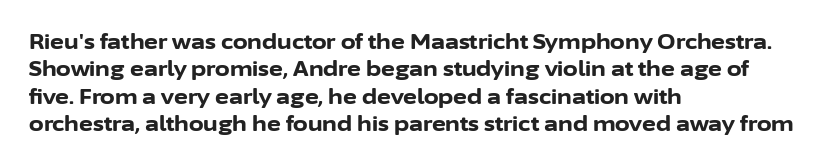
Q: Is the text bold? A: Yes.
Q: Is the text italic (slanted)? A: No, it is upright.
Q: Is the text underlined? A: No.
Q: How is the paragraph aligned? A: Left-aligned.
Q: Is the spacing between letters normal or unusually wide? A: Normal.
Q: Is the spacing between lines tight, normal or loose? A: Normal.
